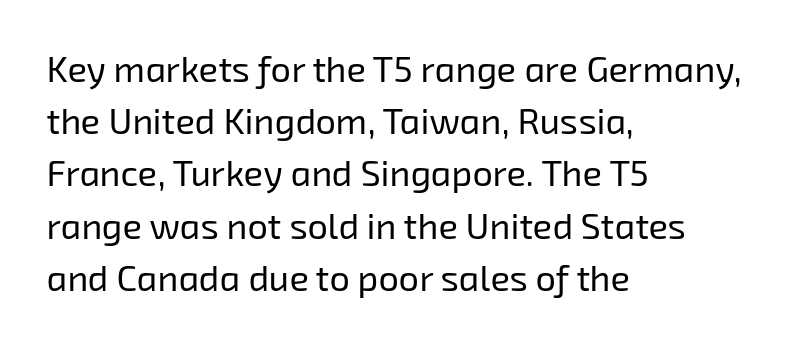
Q: Is the text bold? A: No.
Q: Is the typeface a serif or a sans-serif typeface? A: Sans-serif.
Q: Is the text underlined? A: No.
Q: How is the paragraph aligned? A: Left-aligned.
Q: Is the spacing between letters normal or unusually wide? A: Normal.
Q: Is the spacing between lines tight, normal or loose? A: Normal.
Q: Width (condensed, normal, or wide)? A: Normal.
Q: Stroke contrast? A: Low.
Q: x-height? A: Medium.
Q: Monospaced? A: No.
